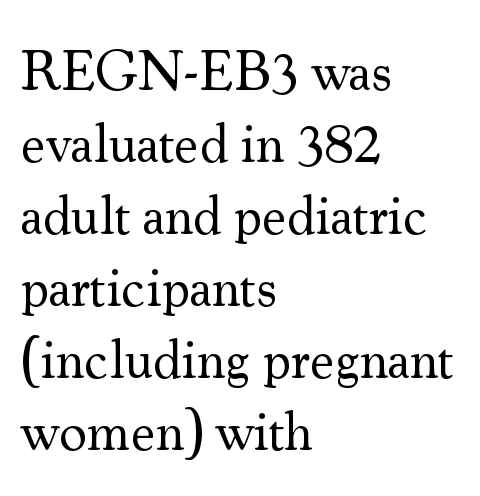
In terms of leading, this rendering sits right in the middle. This reads as an unemphasized weight, regular at the heaviest. If you drew a line through each stem, it would be perfectly vertical. Default kerning and tracking; the words read as compact shapes.
